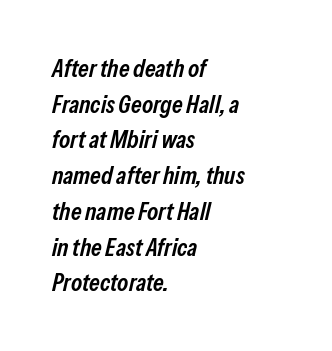
{"italic": "yes", "lean": "right", "slant_degrees": 13, "bold": "semi", "underline": "no", "align": "left", "line_spacing": "normal", "line_spacing_ratio": 1.43, "letter_spacing": "normal", "letter_spacing_em": 0.0, "glyph_px": 25}
